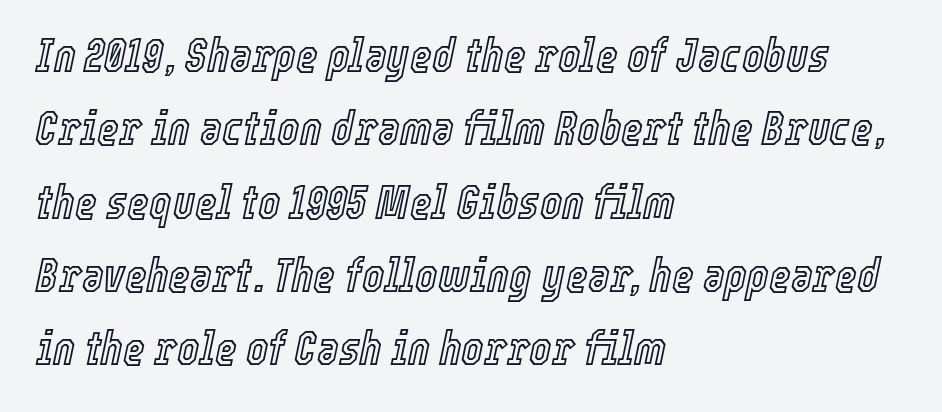
Notice how descenders clear the ascenders below comfortably — that's standard leading. Looking at the ascenders, they clearly lean. Anything drawn beneath the words? Only blank space. Character widths vary here, with narrow letters taking less room than wide ones. The type is set solid horizontally, with unmodified tracking. Notice how the passage keeps a crisp vertical edge on the left only.
